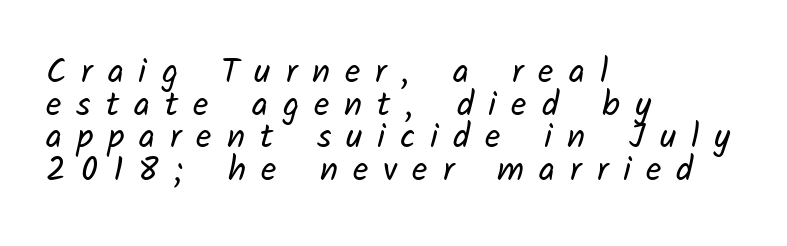
Q: Is the text bold? A: No.
Q: Is the typeface a serif or a sans-serif typeface? A: Sans-serif.
Q: Is the text underlined? A: No.
Q: How is the paragraph aligned? A: Left-aligned.
Q: Is the spacing between letters normal or unusually wide? A: Unusually wide.
Q: Is the spacing between lines tight, normal or loose? A: Tight.
Q: Width (condensed, normal, or wide)? A: Normal.
Q: Stroke contrast? A: Low.
Q: x-height? A: Medium.
Q: Monospaced? A: No.
